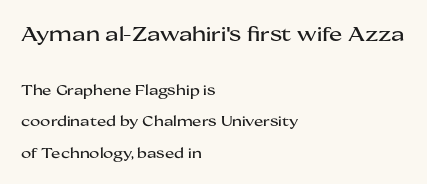
Notice the wide empty band between every row — that's loose leading. Every stem runs plumb, perpendicular to the baseline. Caption: upper text group enlarged, lower text group reduced. This sample uses plain, unmodified letter spacing. The gap between lines stays unmarked. The text block is weighted toward the left margin, trailing off unevenly rightward.
